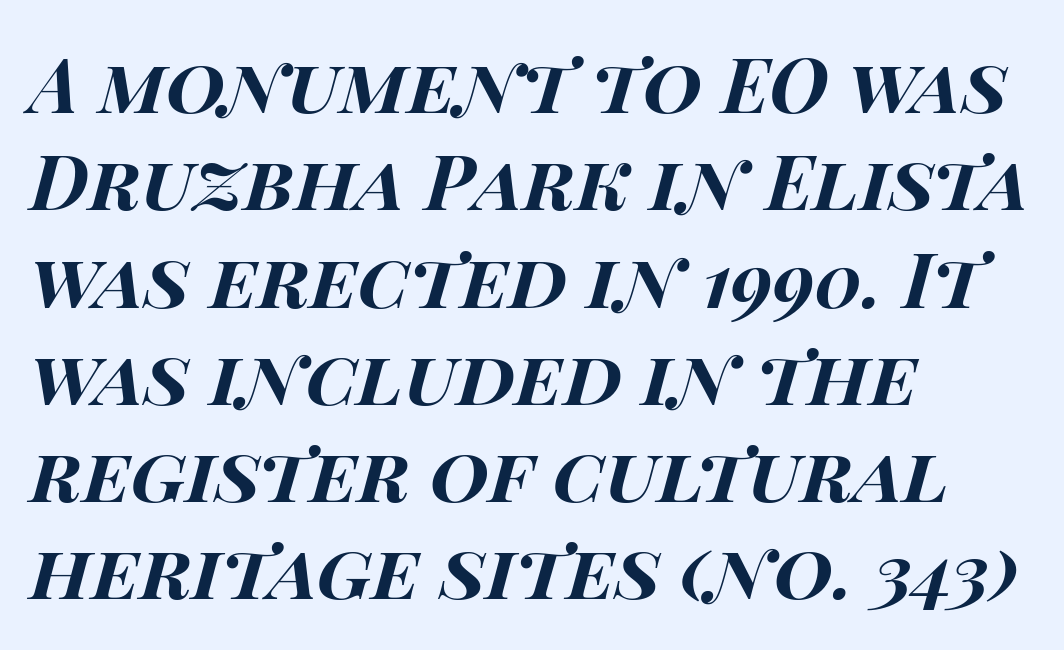
Q: Is the text bold? A: Yes.
Q: Is the text italic (slanted)? A: Yes, it leans right by about 14 degrees.
Q: Is the text underlined? A: No.
Q: How is the paragraph aligned? A: Left-aligned.
Q: Is the spacing between letters normal or unusually wide? A: Normal.
Q: Is the spacing between lines tight, normal or loose? A: Normal.
Q: Width (condensed, normal, or wide)? A: Wide.
Q: Stroke contrast? A: High.
Q: x-height? A: Large.
Q: Monospaced? A: No.
